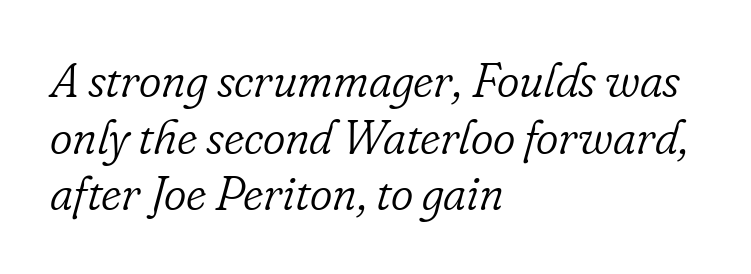
{"serif": "yes", "italic": "yes", "lean": "right", "slant_degrees": 16, "bold": "no", "weight": "light", "width": "normal", "stroke_contrast": "low", "x_height": "small", "monospaced": "no", "underline": "no", "align": "left", "line_spacing_ratio": 1.18, "letter_spacing": "normal", "letter_spacing_em": 0.0, "glyph_px": 48}
